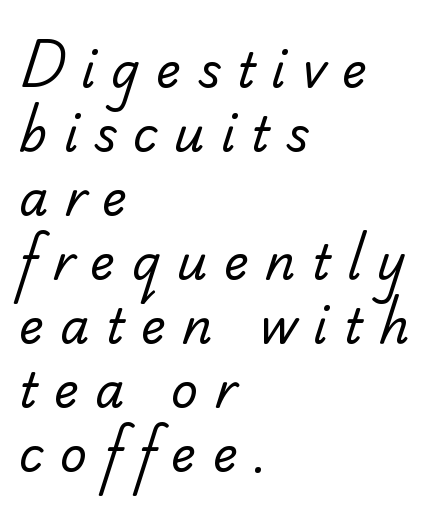
The image shows 47 px regular-weight serif type; set left-aligned, normal line spacing (1.36x), unusually wide letter spacing (+0.35 em), not underlined; low stroke contrast and a small x-height.
